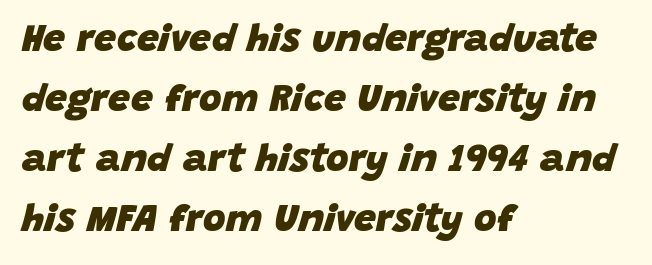
{"italic": "yes", "lean": "right", "slant_degrees": 15, "bold": "yes", "weight": "heavy", "width": "normal", "stroke_contrast": "low", "x_height": "large", "monospaced": "no", "underline": "no", "align": "left", "line_spacing": "normal", "line_spacing_ratio": 1.54, "letter_spacing": "normal", "letter_spacing_em": 0.0, "glyph_px": 39}
